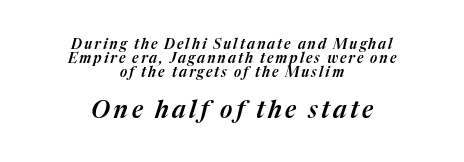
Q: Is the text italic (slanted)? A: Yes, it leans right by about 17 degrees.
Q: Is the text underlined? A: No.
Q: How is the paragraph aligned? A: Centered.
Q: Is the spacing between lines tight, normal or loose? A: Tight.
Q: Which block of text is set in a larger size, the first (top) or the second (bottom)? A: The second (bottom) one.
